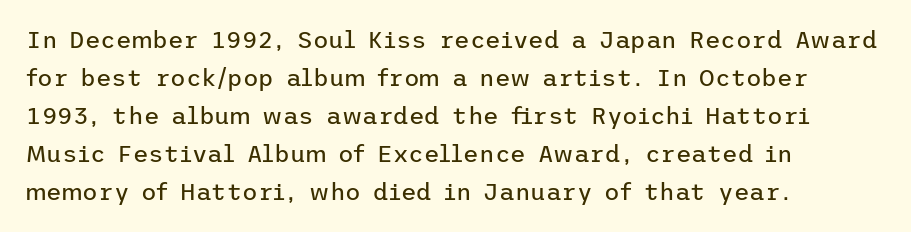
Q: Is the text bold? A: No.
Q: Is the text italic (slanted)? A: No, it is upright.
Q: Is the text underlined? A: No.
Q: How is the paragraph aligned? A: Left-aligned.
Q: Is the spacing between letters normal or unusually wide? A: Normal.
Q: Is the spacing between lines tight, normal or loose? A: Normal.
